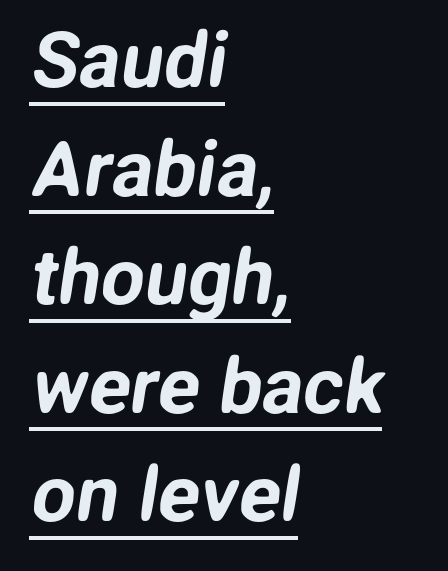
The image shows 77 px sans-serif type; set left-aligned, normal line spacing (1.41x), normal letter spacing, underlined; low stroke contrast and a medium x-height.
